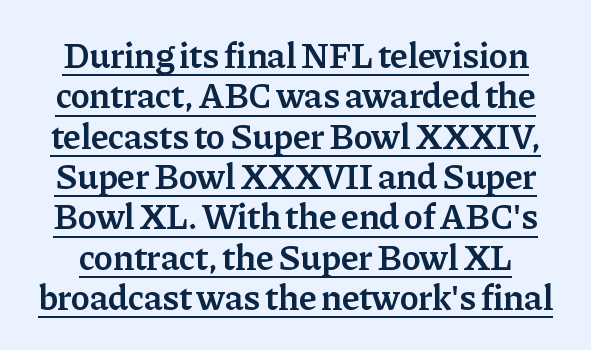
The image shows 36 px semibold serif type, upright; set tight line spacing (1.12x), normal letter spacing, underlined; low stroke contrast and a medium x-height.
